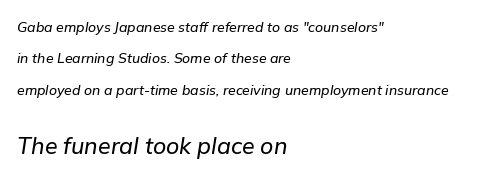
The image shows 23 px text type, italic (leaning right); set left-aligned, loose line spacing (2.25x), normal letter spacing, not underlined; the second (bottom) block is 1.64x larger.
